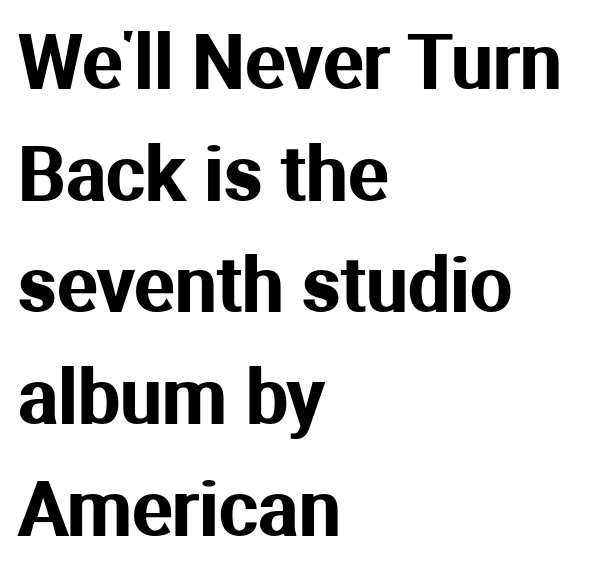
The image shows 75 px sans-serif type, upright; set left-aligned, normal line spacing (1.49x), normal letter spacing, not underlined; medium stroke contrast and a medium x-height.
